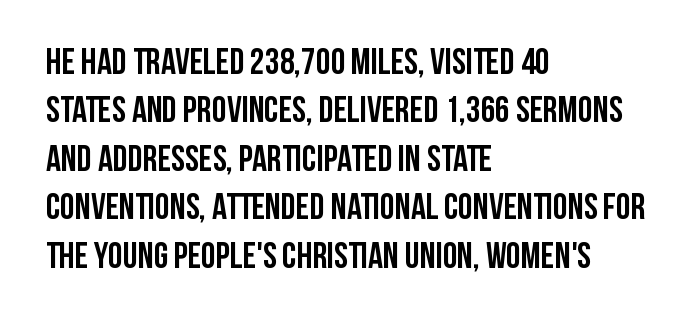
Q: Is the text bold? A: Yes.
Q: Is the text italic (slanted)? A: No, it is upright.
Q: Is the typeface a serif or a sans-serif typeface? A: Sans-serif.
Q: Is the text underlined? A: No.
Q: How is the paragraph aligned? A: Left-aligned.
Q: Is the spacing between letters normal or unusually wide? A: Normal.
Q: Is the spacing between lines tight, normal or loose? A: Normal.
Q: Width (condensed, normal, or wide)? A: Condensed.
Q: Stroke contrast? A: Low.
Q: x-height? A: Large.
Q: Monospaced? A: No.
